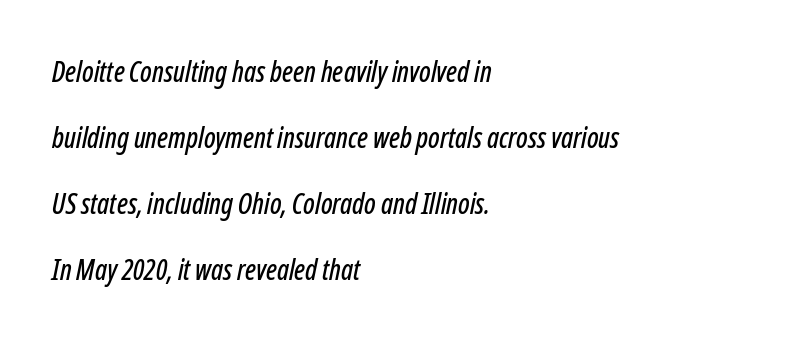
Airy leading. Anything drawn beneath the words? Only blank space. All the whitespace from short lines collects on the right. Each word holds together tightly as a unit, with standard inter-letter gaps.
